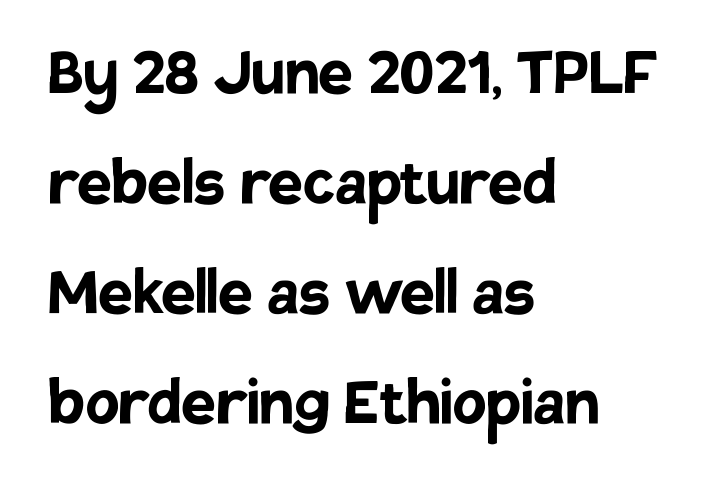
Q: Is the text bold? A: Yes.
Q: Is the text italic (slanted)? A: No, it is upright.
Q: Is the typeface a serif or a sans-serif typeface? A: Sans-serif.
Q: Is the text underlined? A: No.
Q: How is the paragraph aligned? A: Left-aligned.
Q: Is the spacing between letters normal or unusually wide? A: Normal.
Q: Is the spacing between lines tight, normal or loose? A: Normal.
Q: Width (condensed, normal, or wide)? A: Normal.
Q: Stroke contrast? A: Low.
Q: x-height? A: Large.
Q: Monospaced? A: No.
